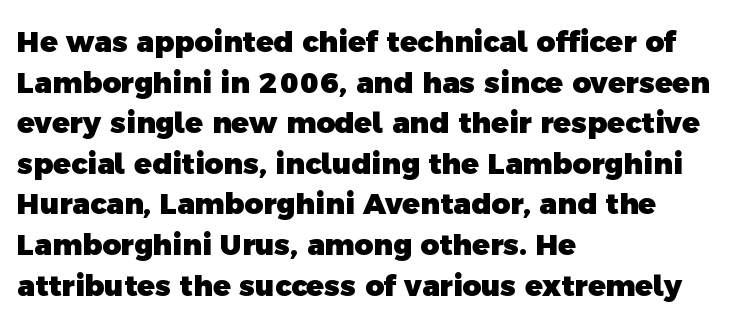
Q: Is the text bold? A: Yes.
Q: Is the typeface a serif or a sans-serif typeface? A: Sans-serif.
Q: Is the text underlined? A: No.
Q: How is the paragraph aligned? A: Left-aligned.
Q: Is the spacing between letters normal or unusually wide? A: Normal.
Q: Is the spacing between lines tight, normal or loose? A: Normal.
Q: Width (condensed, normal, or wide)? A: Normal.
Q: x-height? A: Medium.
Q: Monospaced? A: No.
